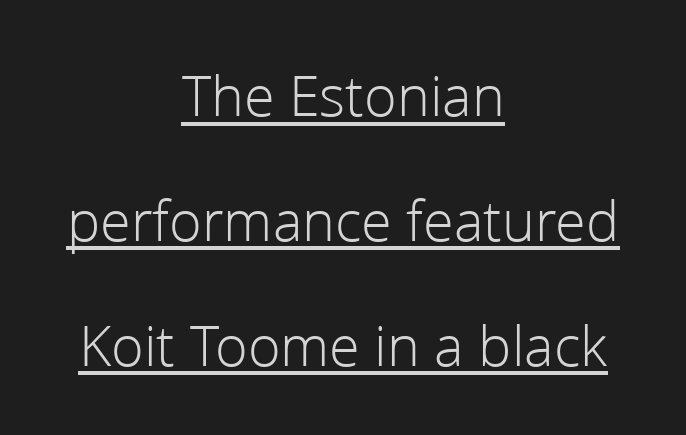
The image shows 60 px light sans-serif type, upright; set centered, loose line spacing (2.08x), normal letter spacing, underlined; low stroke contrast and a medium x-height.
